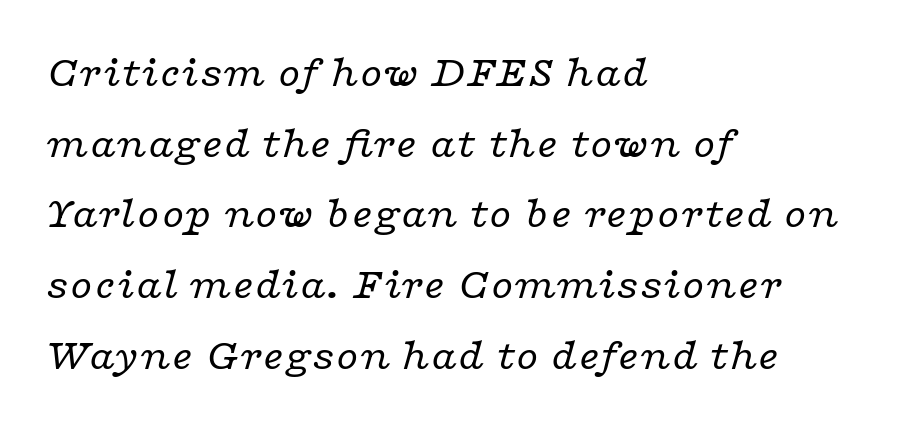
Horizontal alignment here is leftward, the default for most running prose. The block of text has a typical density, with ordinary space between rows. The weight would be labelled regular, book, light, or lighter still. Anything drawn beneath the words? Only blank space.
